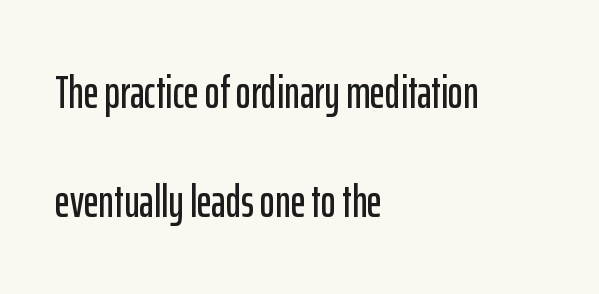
{"serif": "no", "italic": "no", "width": "condensed", "stroke_contrast": "low", "x_height": "medium", "monospaced": "no", "underline": "no", "align": "left", "line_spacing": "loose", "line_spacing_ratio": 2.37, "letter_spacing": "normal", "letter_spacing_em": 0.0, "glyph_px": 46}
